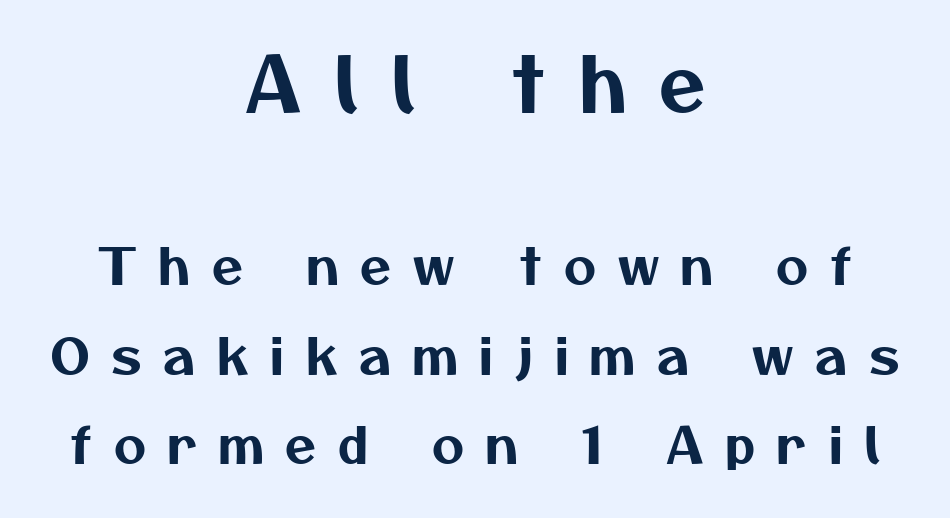
Q: Is the typeface a serif or a sans-serif typeface? A: Sans-serif.
Q: Is the text underlined? A: No.
Q: How is the paragraph aligned? A: Centered.
Q: Is the spacing between letters normal or unusually wide? A: Unusually wide.
Q: Which block of text is set in a larger size, the first (top) or the second (bottom)? A: The first (top) one.
Q: Width (condensed, normal, or wide)? A: Normal.
Q: Stroke contrast? A: Medium.
Q: x-height? A: Medium.
Q: Monospaced? A: No.
